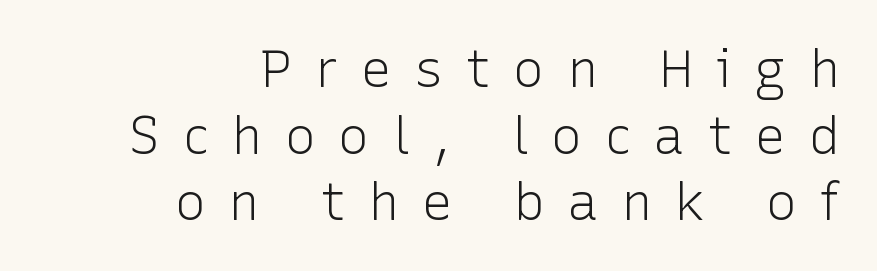
The font sits on the lighter half of the weight spectrum, regular included. Proportional: the letters do not fall into vertical columns. A typesetter would mark this as roman, not italic. Reading down the block, your eye finds every line finishing at a fixed right position.
